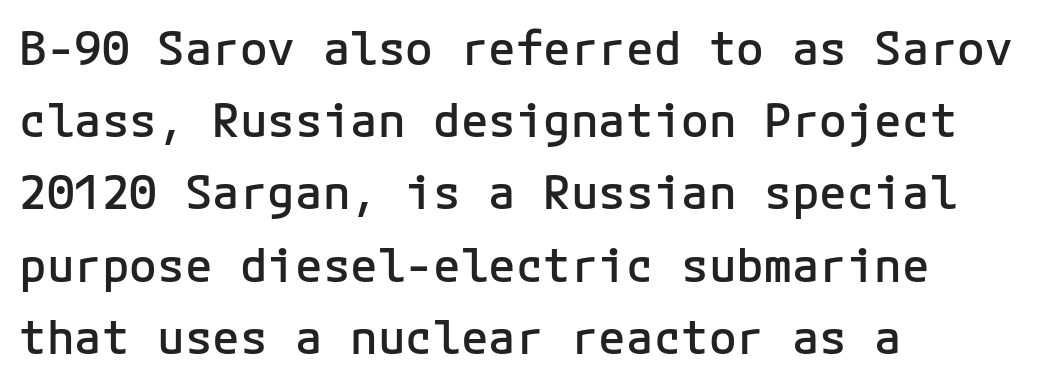
Q: Is the text bold? A: Semi-bold.
Q: Is the text italic (slanted)? A: No, it is upright.
Q: Is the typeface a serif or a sans-serif typeface? A: Sans-serif.
Q: Is the text underlined? A: No.
Q: How is the paragraph aligned? A: Left-aligned.
Q: Is the spacing between letters normal or unusually wide? A: Normal.
Q: Is the spacing between lines tight, normal or loose? A: Normal.
Q: Width (condensed, normal, or wide)? A: Normal.
Q: Stroke contrast? A: Low.
Q: x-height? A: Medium.
